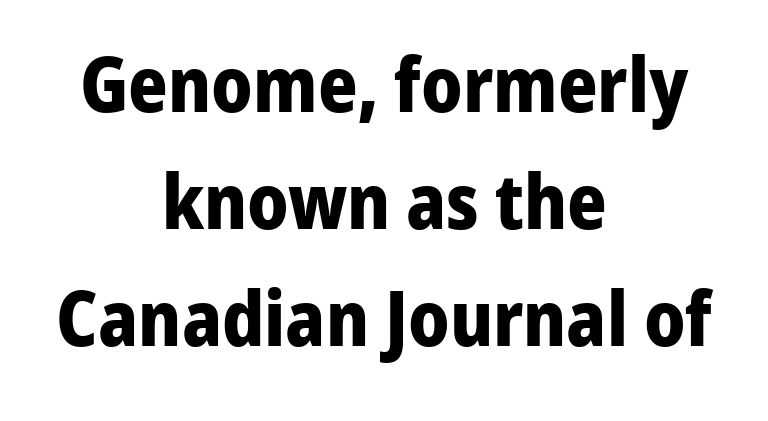
Q: Is the text bold? A: Yes.
Q: Is the text italic (slanted)? A: No, it is upright.
Q: Is the typeface a serif or a sans-serif typeface? A: Sans-serif.
Q: Is the text underlined? A: No.
Q: How is the paragraph aligned? A: Centered.
Q: Is the spacing between letters normal or unusually wide? A: Normal.
Q: Is the spacing between lines tight, normal or loose? A: Normal.
Q: Width (condensed, normal, or wide)? A: Normal.
Q: Stroke contrast? A: Low.
Q: x-height? A: Medium.
Q: Monospaced? A: No.
